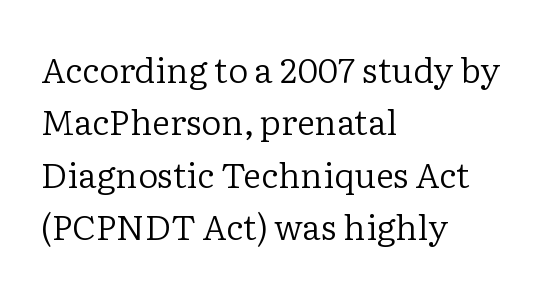
The image shows 35 px regular-weight serif type, upright; set left-aligned, normal line spacing (1.5x), normal letter spacing, not underlined; low stroke contrast and a medium x-height.
